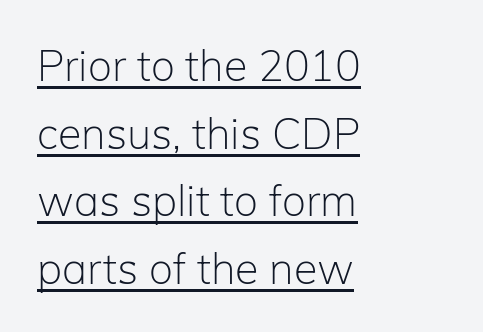
A typesetter would call this proportional, since set widths differ per character. The characters display no serif detailing; their extremities are plain. Letter spacing: default. Stroke mass is kept to a normal reading level or below. This is underlined copy, the kind a proofreader might mark for attention.
